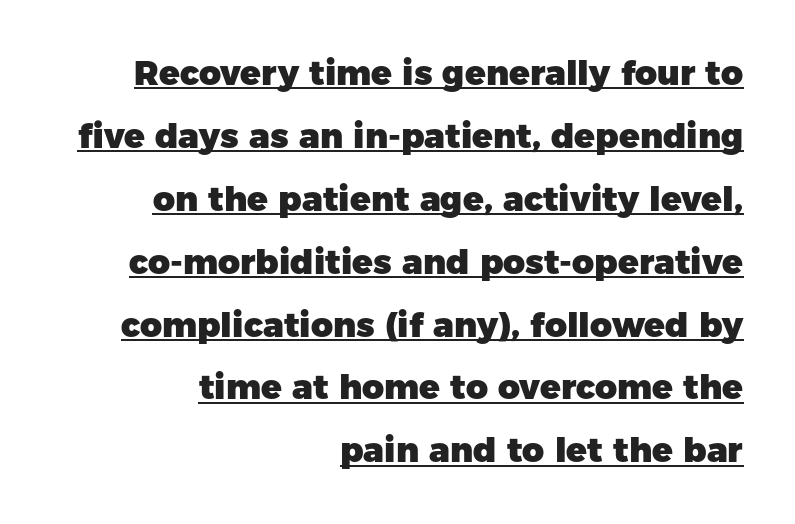
The typesetter has applied underlining to the passage shown. Alignment: flush right. Tracking value appears to be zero — textbook default spacing. Italic: no, the glyphs are upright roman.
